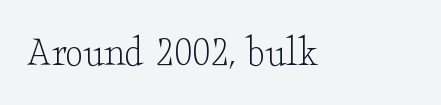
Words float on clear page, feet unadorned. Unbolded letterforms with no extra heft. Do the characters align in a grid? No, the font is proportional. Each word holds together tightly as a unit, with standard inter-letter gaps. Stroke terminals: seriffed. Characters remain perfectly vertical along every line.
